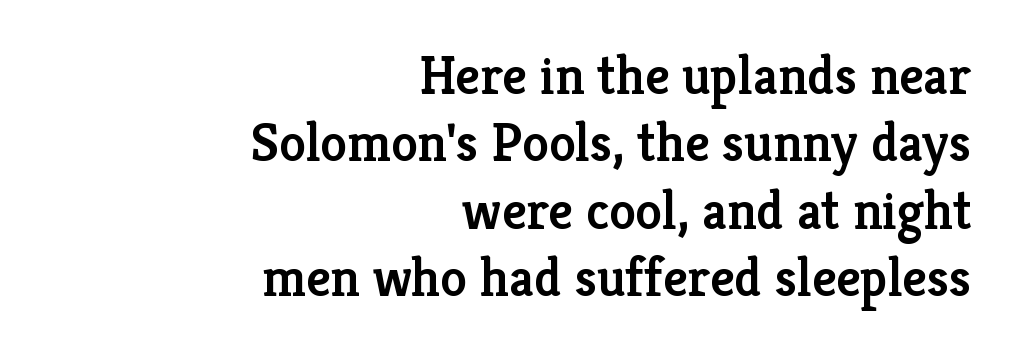
A bit beefed up — I'd call it semibold rather than bold. You could call the tracking neutral — neither tight nor loose. Right-aligned paragraph, ragged on the left. Check where the strokes stop: tiny serifs finish them off.
